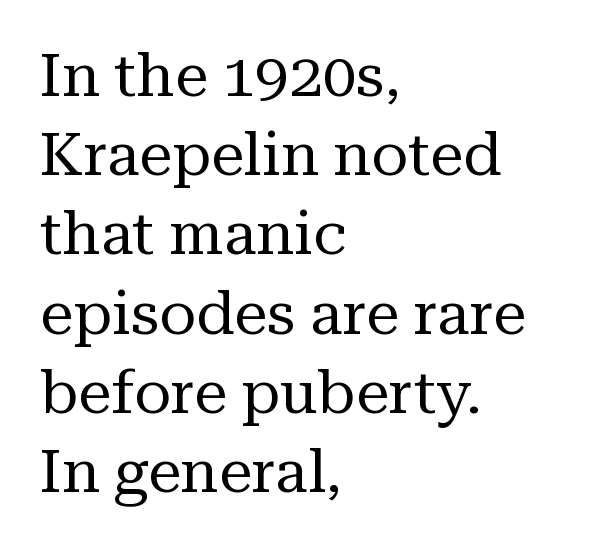
Q: Is the text bold? A: No.
Q: Is the text italic (slanted)? A: No, it is upright.
Q: Is the typeface a serif or a sans-serif typeface? A: Serif.
Q: Is the text underlined? A: No.
Q: How is the paragraph aligned? A: Left-aligned.
Q: Is the spacing between letters normal or unusually wide? A: Normal.
Q: Is the spacing between lines tight, normal or loose? A: Normal.
Q: Width (condensed, normal, or wide)? A: Normal.
Q: Stroke contrast? A: Medium.
Q: x-height? A: Medium.
Q: Monospaced? A: No.
